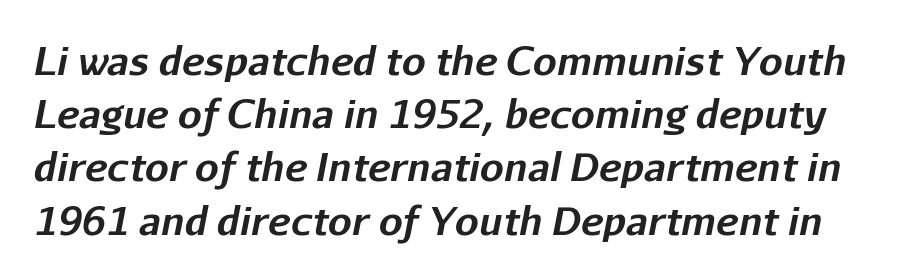
The image shows 38 px bold type, italic (leaning right); set normal line spacing (1.4x), normal letter spacing, not underlined; low stroke contrast and a medium x-height.
